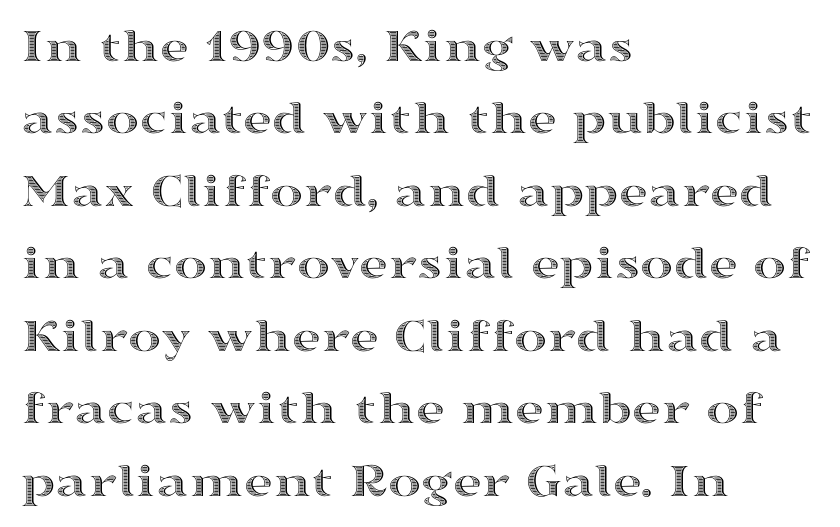
Q: Is the text italic (slanted)? A: No, it is upright.
Q: Is the text underlined? A: No.
Q: How is the paragraph aligned? A: Left-aligned.
Q: Is the spacing between letters normal or unusually wide? A: Normal.
Q: Is the spacing between lines tight, normal or loose? A: Normal.
Q: Width (condensed, normal, or wide)? A: Wide.
Q: x-height? A: Medium.
Q: Monospaced? A: No.
